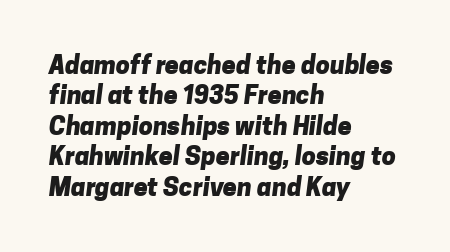
Q: Is the text bold? A: Yes.
Q: Is the text underlined? A: No.
Q: How is the paragraph aligned? A: Left-aligned.
Q: Is the spacing between letters normal or unusually wide? A: Normal.
